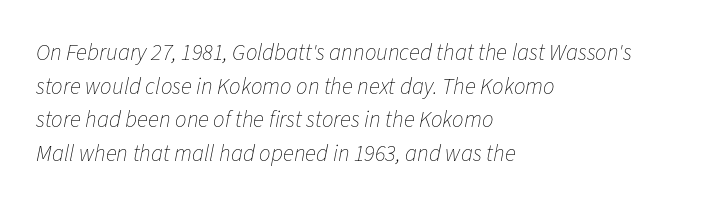
Between one letter and the next there's only the usual sliver of space. Regarding leading, the lines here are spaced in the standard way. Lines of text with bare space underneath. The specimen reads as italic at a glance.
